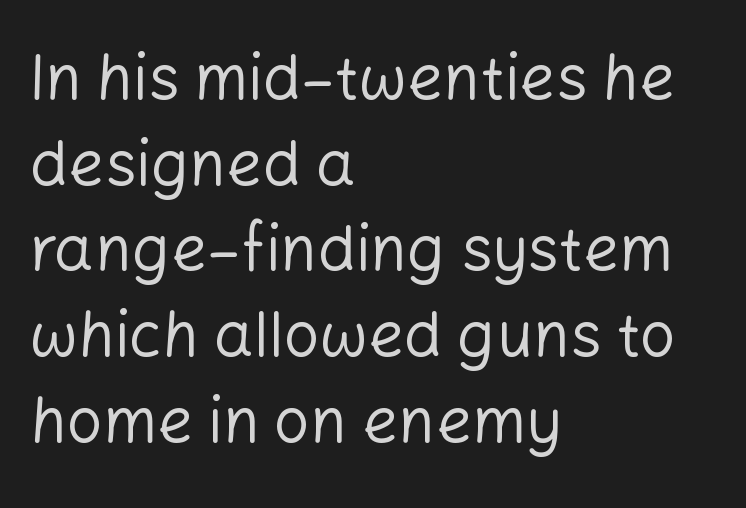
The image shows 63 px regular-weight sans-serif type, upright; set left-aligned, normal line spacing (1.36x), normal letter spacing, not underlined; low stroke contrast and a medium x-height.
